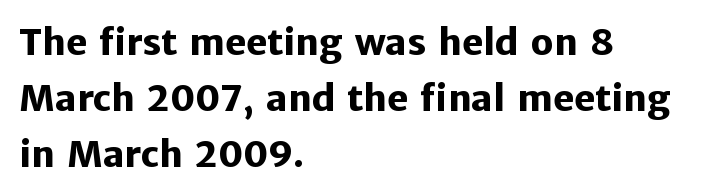
{"serif": "no", "italic": "no", "bold": "yes", "weight": "heavy", "width": "normal", "stroke_contrast": "low", "x_height": "medium", "monospaced": "no", "underline": "no", "align": "left", "line_spacing": "normal", "line_spacing_ratio": 1.55, "letter_spacing": "normal", "letter_spacing_em": 0.0, "glyph_px": 36}
